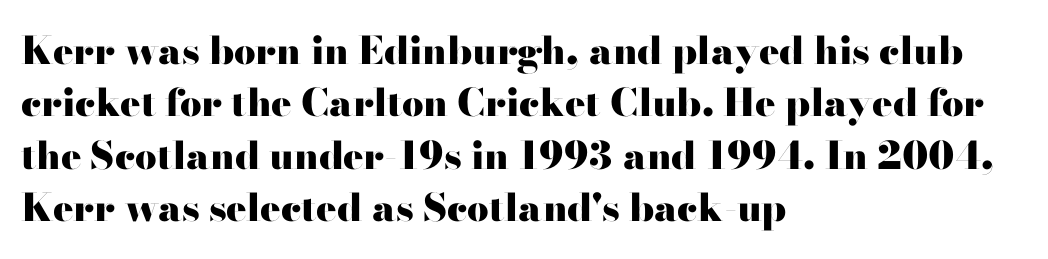
This sample uses an upright cut, with every glyph sitting square on the baseline. This rendering uses left alignment, leaving the right contour irregular. The foot of each line stays bare and open. A typesetter would label this face a serif. This sample uses plain, unmodified letter spacing. The glyphs have the mass of a bold cut.
